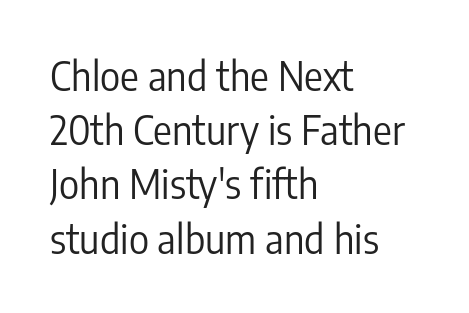
{"serif": "no", "italic": "no", "bold": "no", "weight": "regular", "width": "condensed", "stroke_contrast": "low", "x_height": "medium", "monospaced": "no", "underline": "no", "align": "left", "line_spacing": "normal", "line_spacing_ratio": 1.39, "letter_spacing": "normal", "letter_spacing_em": 0.0, "glyph_px": 39}
